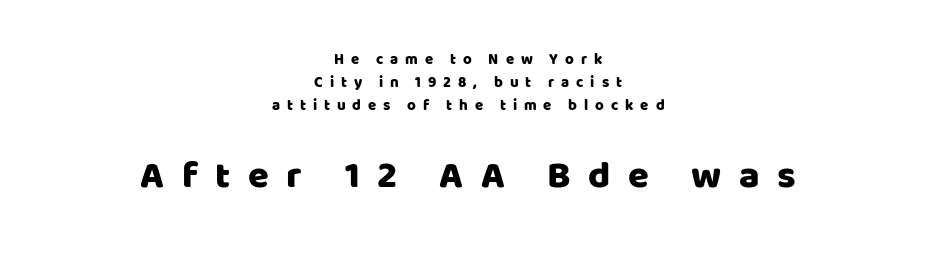
The rendering uses a moderate line-height, typical for paragraphs. This sample has the flowing, uneven cadence of proportional lettering. Upright lettering throughout. Of the two passages, the one underneath uses the larger point size.
